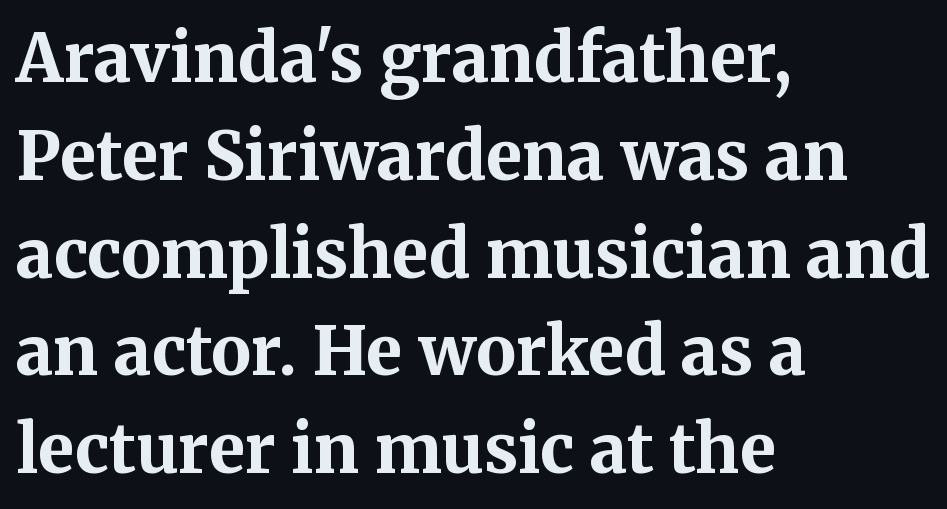
Is this a fixed-width face? No — the glyphs have proportional, varying widths. Weight: bold. The foot of each line stays bare and open. Horizontal alignment here is leftward, the default for most running prose. Vertical strokes here are truly vertical.
